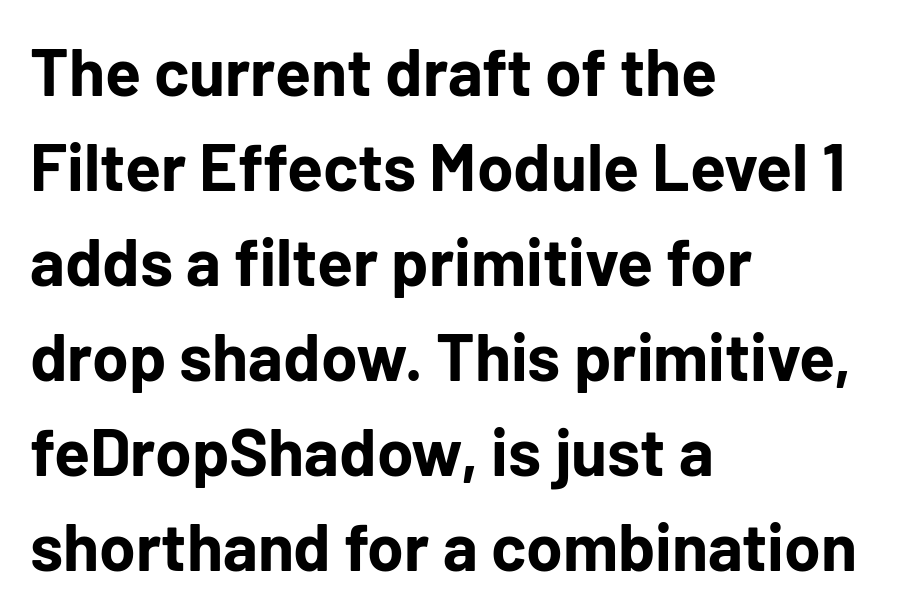
Q: Is the text bold? A: Yes.
Q: Is the text italic (slanted)? A: No, it is upright.
Q: Is the typeface a serif or a sans-serif typeface? A: Sans-serif.
Q: Is the text underlined? A: No.
Q: How is the paragraph aligned? A: Left-aligned.
Q: Is the spacing between letters normal or unusually wide? A: Normal.
Q: Is the spacing between lines tight, normal or loose? A: Normal.
Q: Width (condensed, normal, or wide)? A: Normal.
Q: Stroke contrast? A: Low.
Q: x-height? A: Medium.
Q: Monospaced? A: No.
